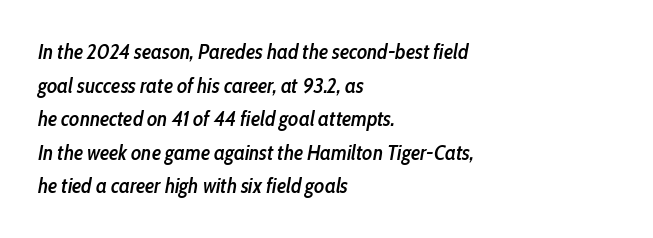
The image shows 21 px text type, italic (leaning right); set left-aligned, normal line spacing (1.6x), normal letter spacing, not underlined.
